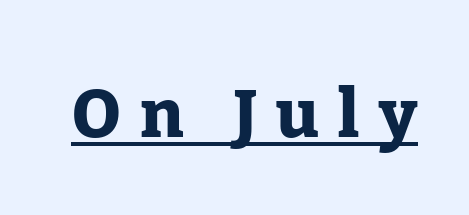
{"serif": "yes", "italic": "no", "bold": "yes", "weight": "heavy", "width": "normal", "stroke_contrast": "low", "x_height": "medium", "monospaced": "no", "underline": "yes", "letter_spacing": "wide", "letter_spacing_em": 0.29, "glyph_px": 67}
